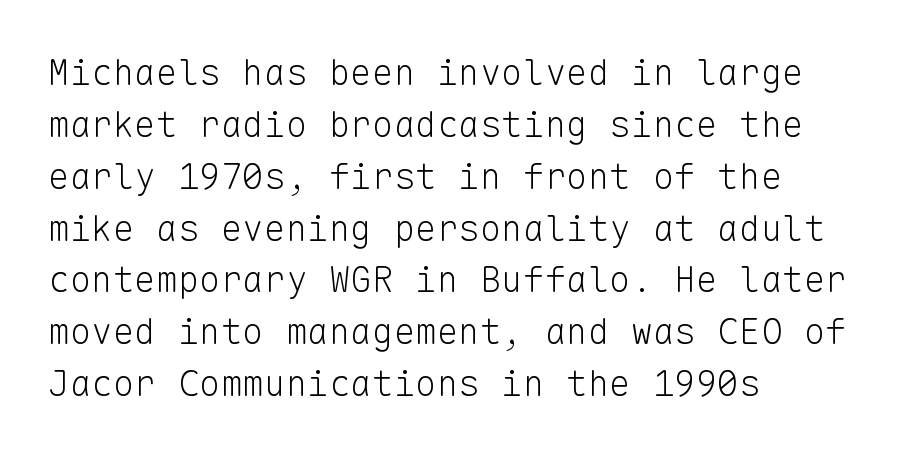
The image shows 36 px light sans-serif type, upright, monospaced; set left-aligned, normal line spacing (1.44x), normal letter spacing, not underlined; low stroke contrast and a medium x-height.
